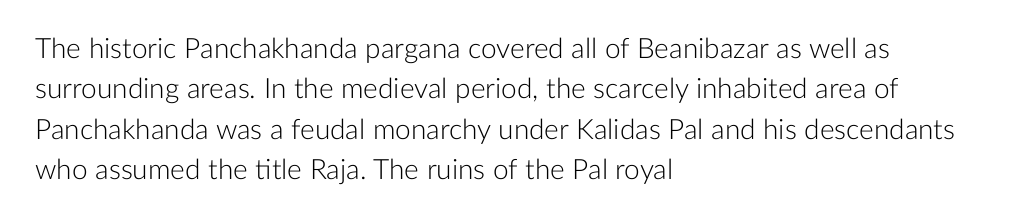
Q: Is the text bold? A: No.
Q: Is the text italic (slanted)? A: No, it is upright.
Q: Is the typeface a serif or a sans-serif typeface? A: Sans-serif.
Q: Is the text underlined? A: No.
Q: How is the paragraph aligned? A: Left-aligned.
Q: Is the spacing between letters normal or unusually wide? A: Normal.
Q: Is the spacing between lines tight, normal or loose? A: Normal.
Q: Width (condensed, normal, or wide)? A: Normal.
Q: Stroke contrast? A: Low.
Q: x-height? A: Medium.
Q: Monospaced? A: No.
